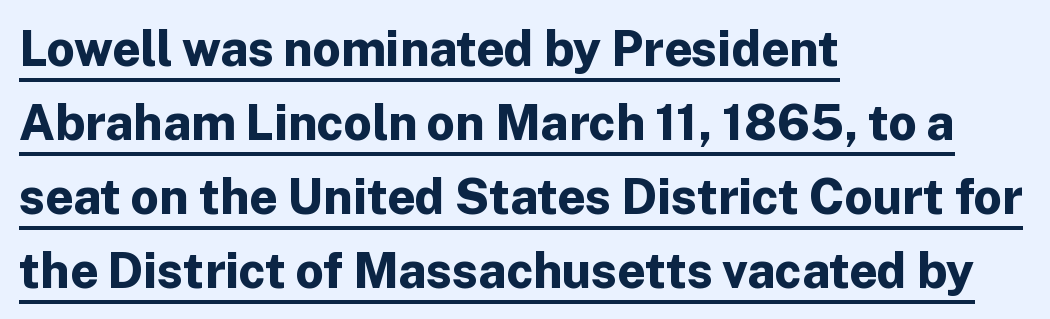
The image shows 49 px bold sans-serif type, upright; set left-aligned, normal line spacing (1.51x), normal letter spacing, underlined; low stroke contrast and a medium x-height.
